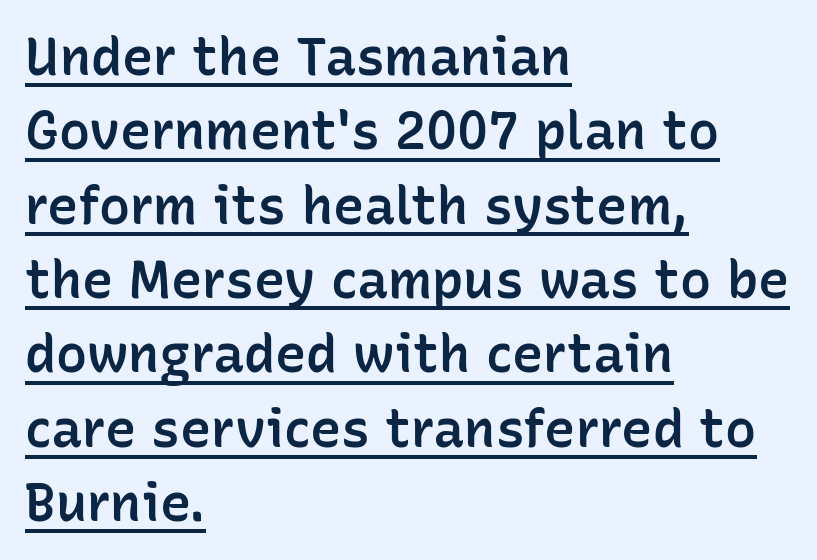
The image shows 52 px semibold sans-serif type, upright; set left-aligned, normal line spacing (1.43x), normal letter spacing, underlined; low stroke contrast and a medium x-height.
